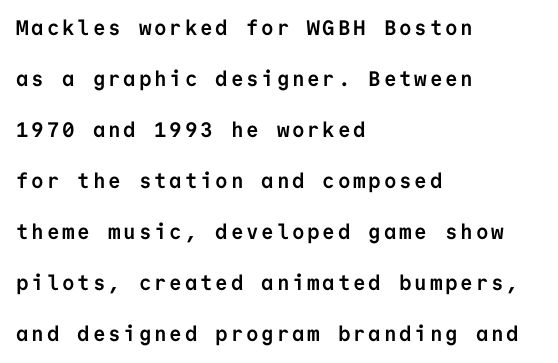
Regarding leading, the lines here are spaced well apart. What weight is shown? A full bold with thick strokes. Quick note: underline off. Notice how the passage keeps a crisp vertical edge on the left only.
